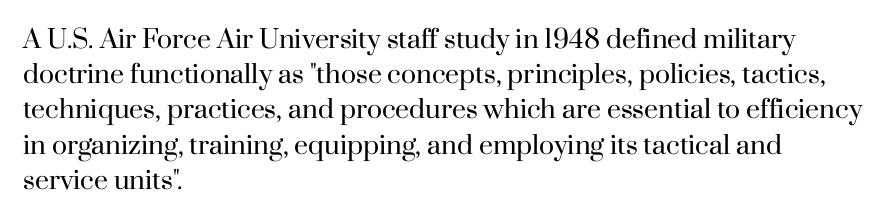
Weight: not bold — regular or lighter. Summary of vertical rhythm: regular, with standard interline spacing. Italic? Not at all — the glyphs are vertical. Words appear dense and cohesive because spacing is normal. Glance below the letters and you will spot only blank space.
